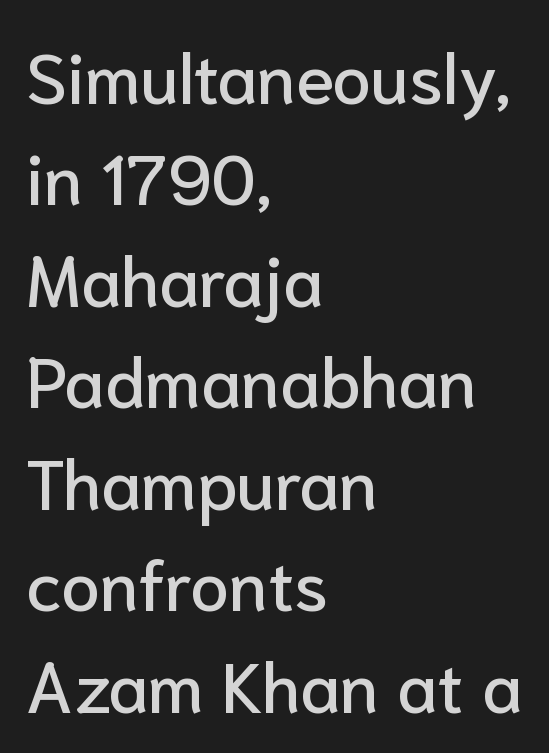
These lines are composed in type without serifs. The line-height multiplier appears to be the usual default. Inter-character spacing is left at the font's built-in metrics. The text block is weighted toward the left margin, trailing off unevenly rightward.
